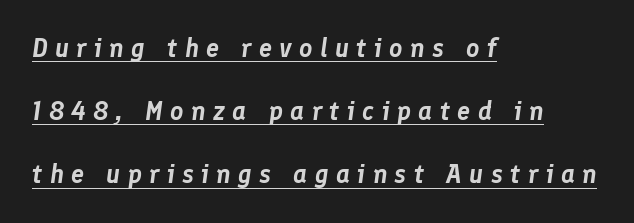
Underline: present. Line spacing here is loose. The tracking reads as deliberately expanded to a designer's eye. The paragraph shown leans on its left margin. Looking at the ascenders, they clearly lean.
